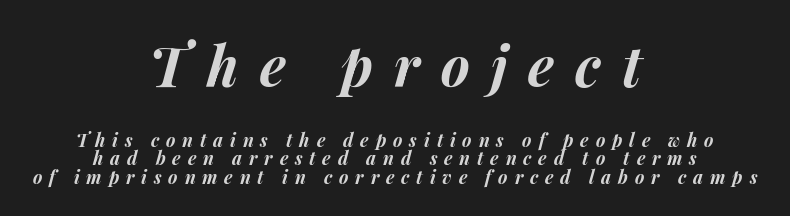
{"italic": "yes", "lean": "right", "slant_degrees": 14, "bold": "yes", "weight": "bold", "width": "normal", "stroke_contrast": "medium", "x_height": "medium", "monospaced": "no", "underline": "no", "align": "center", "line_spacing": "tight", "line_spacing_ratio": 1.02, "letter_spacing": "wide", "letter_spacing_em": 0.38, "larger_block": "first", "size_ratio": 3.06, "glyph_px": 55}
